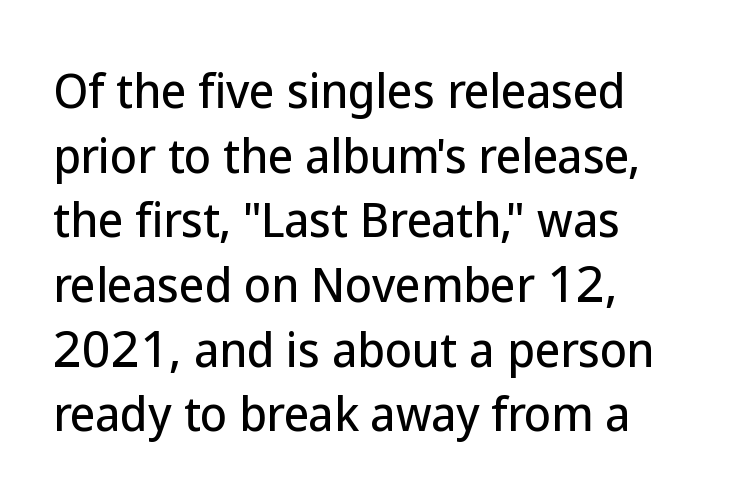
This sample has the flowing, uneven cadence of proportional lettering. Examine the stroke ends and you'll find no serifs. These lines are set flush left with a ragged right edge. A clean baseline with only descenders dipping below it. What stands out about the letter spacing? Nothing — it is the standard amount.
